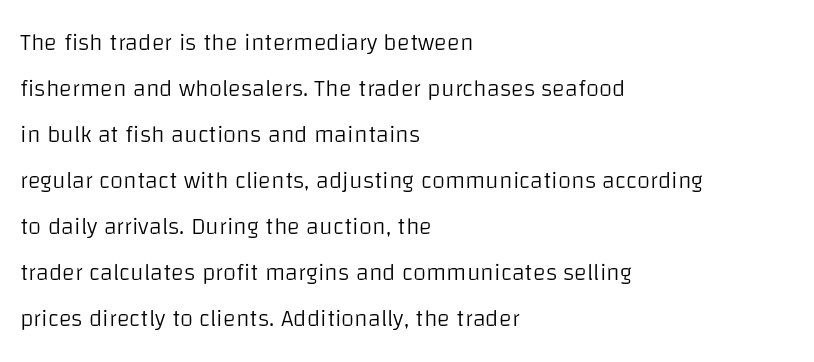
{"italic": "no", "bold": "no", "underline": "no", "align": "left", "line_spacing": "loose", "line_spacing_ratio": 1.92, "letter_spacing": "normal", "letter_spacing_em": 0.0, "glyph_px": 24}
